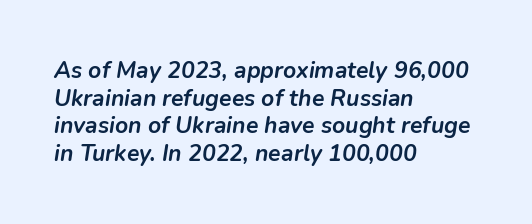
Designer's note — italics engaged. Visually the block forms a straight wall on the left and a jagged coastline on the right. Bold? Absolutely — the strokes are thick and heavy. The passage shown is not underscored anywhere. The line texture is even and compact thanks to regular tracking.
